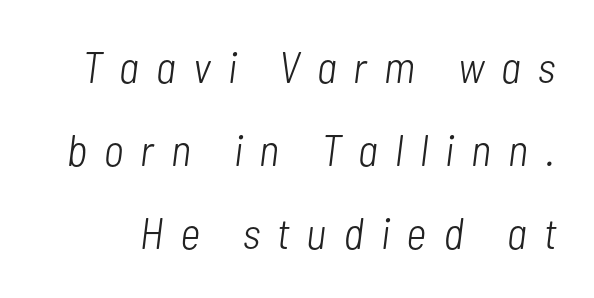
Type without underlining. This sample has the flowing, uneven cadence of proportional lettering. The face looks like a standard text weight, possibly lighter. The letters are spread apart with noticeably loose tracking.
